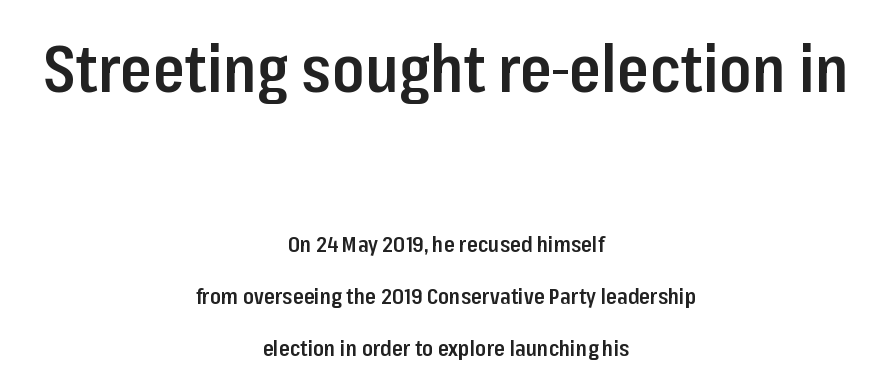
The image shows 65 px semibold, condensed sans-serif type, upright; set centered, loose line spacing (2.37x), normal letter spacing, not underlined; the first (top) block is 2.95x larger; low stroke contrast and a medium x-height.
